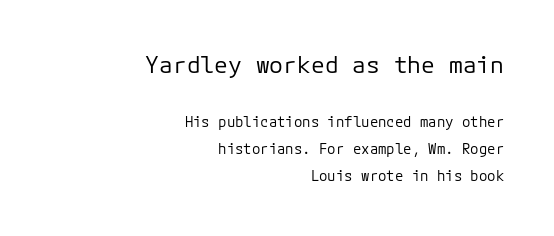
Notice how the passage keeps a crisp vertical edge on the right only. The space between consecutive lines is lavish. Look at the tracking — it's just the regular setting, nothing added. Do the letters lean? They stand straight. Large over small — that's the arrangement of the two blocks here.
